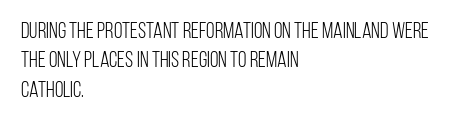
{"italic": "no", "bold": "no", "underline": "no", "align": "left", "line_spacing": "normal", "line_spacing_ratio": 1.34, "letter_spacing": "normal", "letter_spacing_em": 0.0, "glyph_px": 22}
